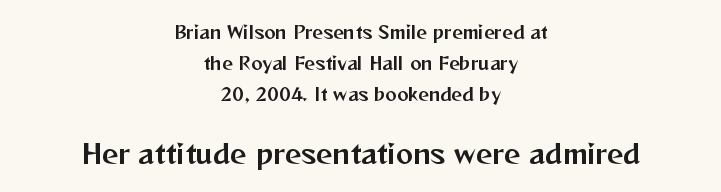
Plain, unruled lines of type. The gaps between neighbouring characters are ordinary and unremarkable. Every stem runs plumb, perpendicular to the baseline. Size hierarchy here favors the trailing block over the leading one. Visually the block forms a symmetrical silhouette, jagged on both flanks.
